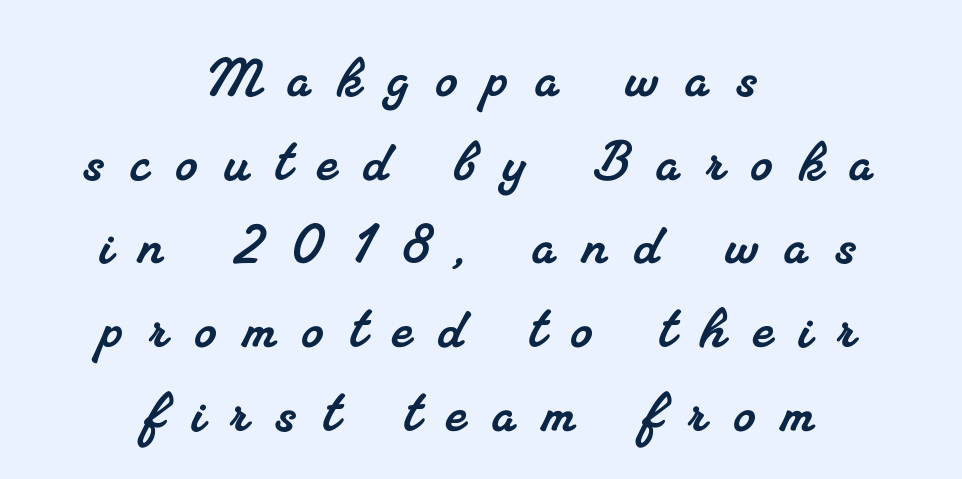
Q: Is the typeface a serif or a sans-serif typeface? A: Serif.
Q: Is the text underlined? A: No.
Q: How is the paragraph aligned? A: Centered.
Q: Is the spacing between letters normal or unusually wide? A: Unusually wide.
Q: Width (condensed, normal, or wide)? A: Normal.
Q: Stroke contrast? A: Medium.
Q: x-height? A: Small.
Q: Monospaced? A: No.
